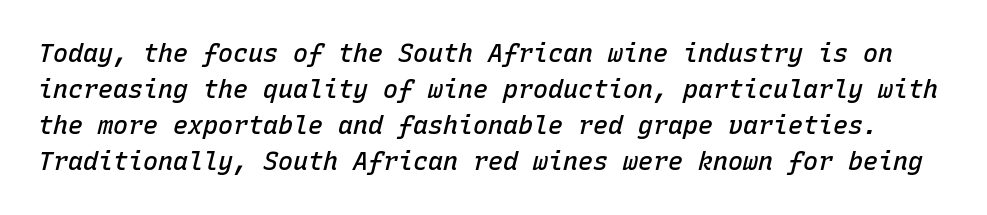
The image shows 25 px text type, italic (leaning right); set normal line spacing (1.44x), normal letter spacing, not underlined.
